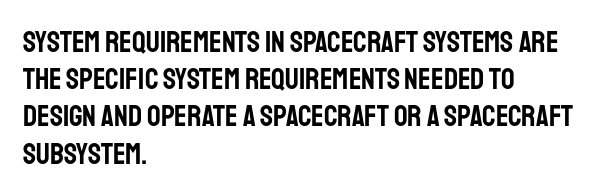
The space directly below the letters is spotless. The rendering uses natural spacing where letterforms have individual widths. To sum up the face: it is a sans, with no serifs. These lines stack with their left ends in a neat column. Unlike italic type, these characters show no tilt at all. How are the letters spaced? Ordinarily, with no added tracking.
